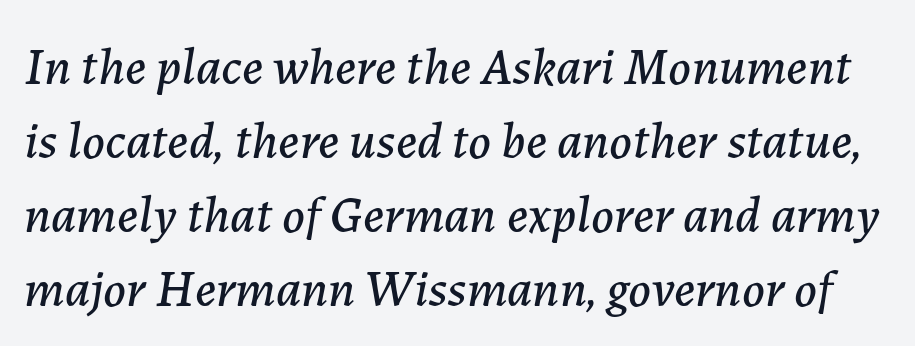
{"italic": "yes", "lean": "right", "slant_degrees": 7, "width": "normal", "stroke_contrast": "low", "x_height": "medium", "monospaced": "no", "underline": "no", "line_spacing": "normal", "line_spacing_ratio": 1.42, "letter_spacing": "normal", "letter_spacing_em": 0.0, "glyph_px": 52}
